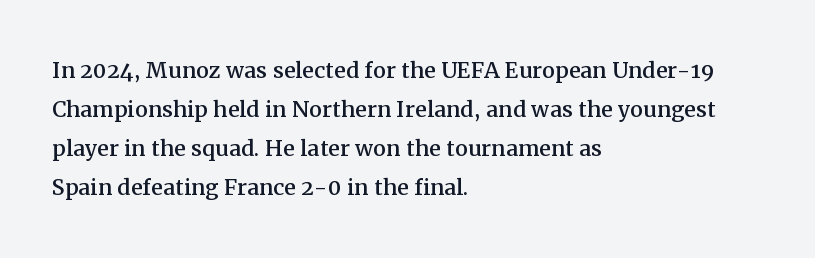
The image shows 29 px serif type, upright; set left-aligned, normal line spacing (1.35x), normal letter spacing, not underlined; medium stroke contrast and a medium x-height.
